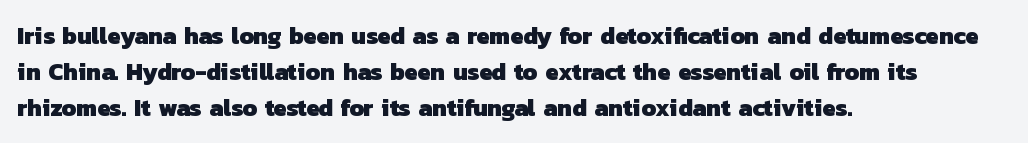
Q: Is the text bold? A: Yes.
Q: Is the text underlined? A: No.
Q: How is the paragraph aligned? A: Left-aligned.
Q: Is the spacing between letters normal or unusually wide? A: Normal.
Q: Is the spacing between lines tight, normal or loose? A: Normal.
